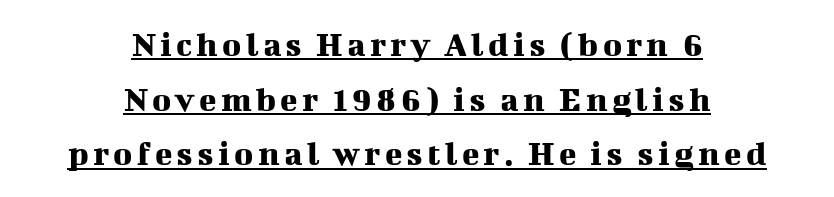
The axis of the letterforms is exactly vertical. Is this a sans? No — the strokes have serifs. The lettering is marked with a stroke running underneath it. Horizontal alignment here is central, giving a formal, balanced look.
